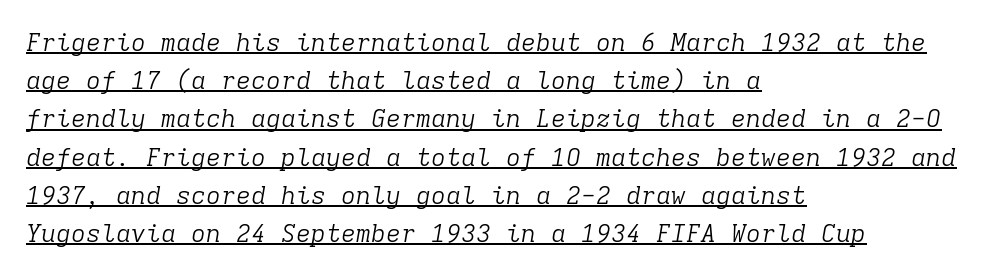
The image shows 25 px text type, italic (leaning right); set left-aligned, normal line spacing (1.53x), normal letter spacing, underlined.
